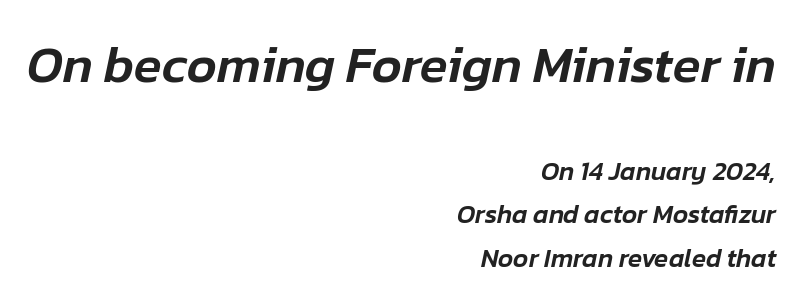
{"italic": "yes", "lean": "right", "slant_degrees": 12, "width": "normal", "stroke_contrast": "low", "x_height": "medium", "monospaced": "no", "underline": "no", "align": "right", "line_spacing": "normal", "line_spacing_ratio": 1.67, "letter_spacing": "normal", "letter_spacing_em": 0.0, "larger_block": "first", "size_ratio": 1.96, "glyph_px": 51}
